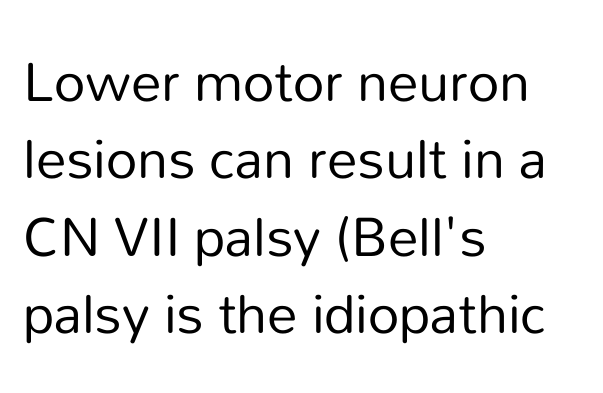
This is the regular roman posture of the typeface. Classification — sans serif. Honestly, there is no underline to notice here at all. Summary of weight: not heavy and not bold. Spacing between characters is what you'd get straight out of the box. Which margin do the lines hug? The left one — the right edge is uneven.
